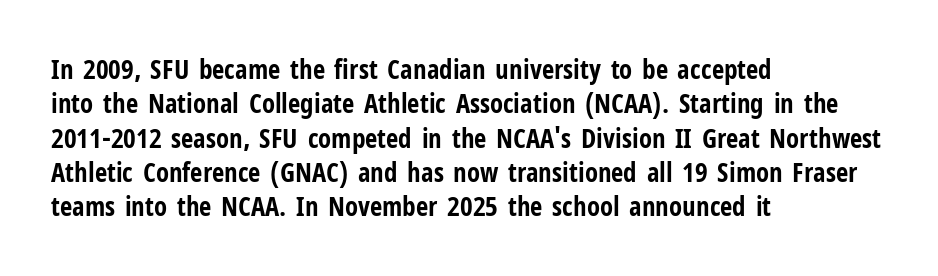
{"italic": "no", "bold": "yes", "underline": "no", "align": "left", "line_spacing": "normal", "line_spacing_ratio": 1.27, "letter_spacing": "normal", "letter_spacing_em": 0.0, "glyph_px": 27}
